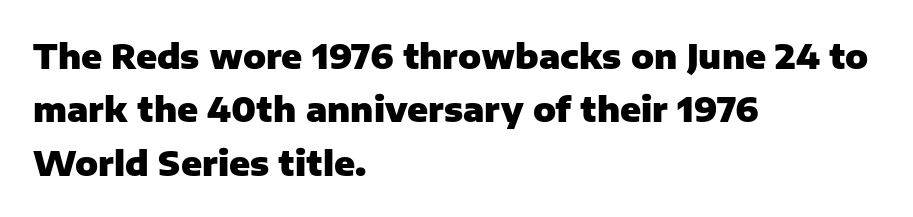
Q: Is the text bold? A: Yes.
Q: Is the text italic (slanted)? A: No, it is upright.
Q: Is the typeface a serif or a sans-serif typeface? A: Sans-serif.
Q: Is the text underlined? A: No.
Q: How is the paragraph aligned? A: Left-aligned.
Q: Is the spacing between letters normal or unusually wide? A: Normal.
Q: Is the spacing between lines tight, normal or loose? A: Normal.
Q: Width (condensed, normal, or wide)? A: Normal.
Q: Stroke contrast? A: Low.
Q: x-height? A: Medium.
Q: Monospaced? A: No.
